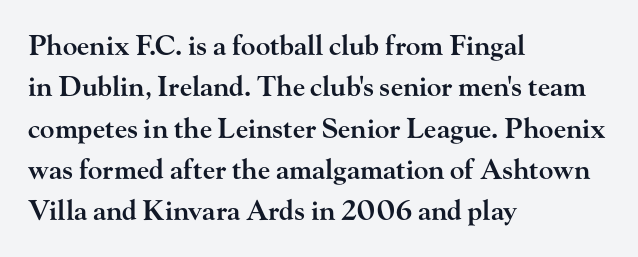
Q: Is the text bold? A: Semi-bold.
Q: Is the text italic (slanted)? A: No, it is upright.
Q: Is the text underlined? A: No.
Q: How is the paragraph aligned? A: Left-aligned.
Q: Is the spacing between letters normal or unusually wide? A: Normal.
Q: Is the spacing between lines tight, normal or loose? A: Normal.
